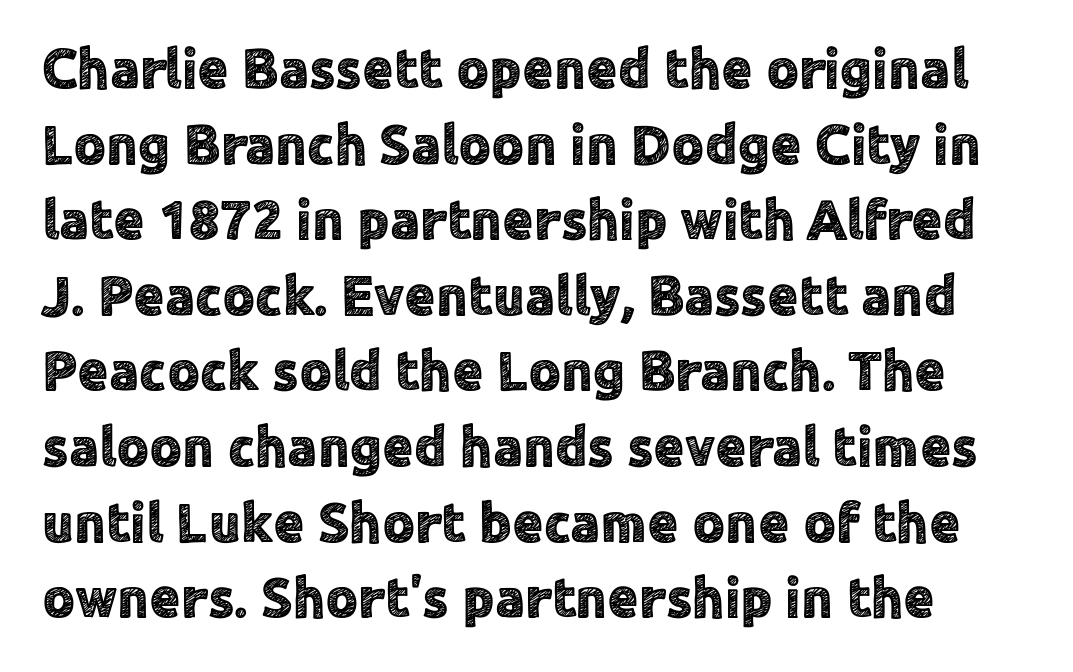
This sample uses a sans-serif face. Is there any slant? The stems are plumb. The passage shown is typed in a proportional face where columns would drift. The string is rendered with underlining switched off. A typesetter would call this leading conventional body-copy spacing. These lines keep a tight, regular rhythm from letter to letter.
